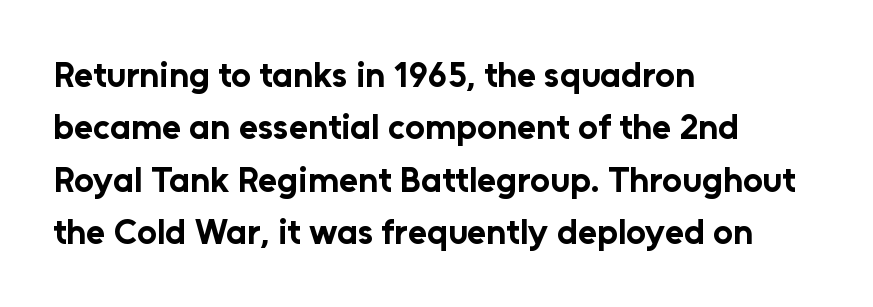
Q: Is the text bold? A: Yes.
Q: Is the text italic (slanted)? A: No, it is upright.
Q: Is the typeface a serif or a sans-serif typeface? A: Sans-serif.
Q: Is the text underlined? A: No.
Q: How is the paragraph aligned? A: Left-aligned.
Q: Is the spacing between letters normal or unusually wide? A: Normal.
Q: Is the spacing between lines tight, normal or loose? A: Normal.
Q: Width (condensed, normal, or wide)? A: Normal.
Q: Stroke contrast? A: Low.
Q: x-height? A: Medium.
Q: Monospaced? A: No.
